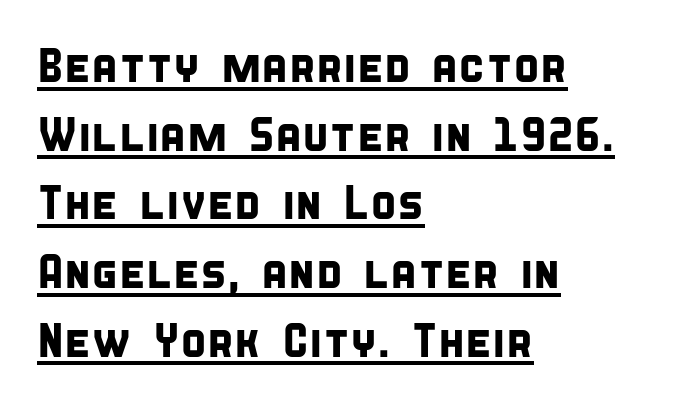
The image shows 48 px condensed sans-serif type; set left-aligned, normal line spacing (1.43x), normal letter spacing, underlined; low stroke contrast and a large x-height.
